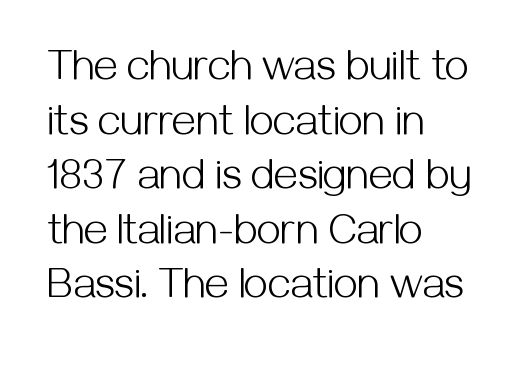
The image shows 43 px light sans-serif type, upright; set left-aligned, normal line spacing (1.27x), normal letter spacing, not underlined; medium stroke contrast and a medium x-height.
